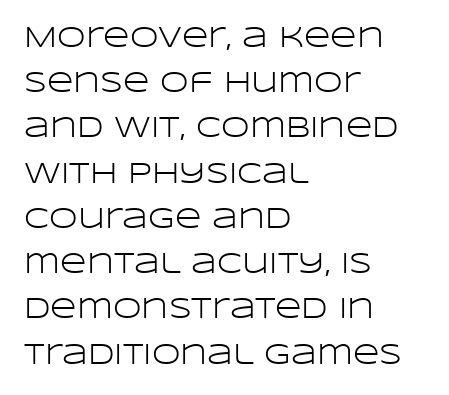
The image shows 29 px light, wide sans-serif type, upright; set left-aligned, normal line spacing (1.56x), normal letter spacing, not underlined; low stroke contrast and a large x-height.
